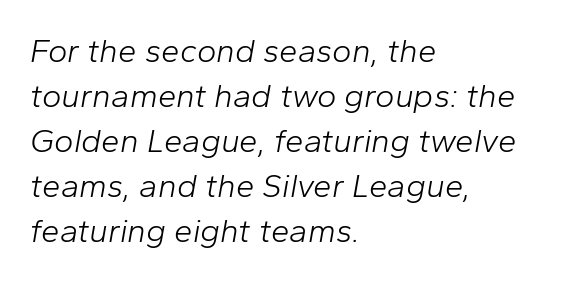
{"italic": "yes", "lean": "right", "slant_degrees": 10, "bold": "no", "weight": "light", "width": "normal", "stroke_contrast": "low", "x_height": "medium", "monospaced": "no", "underline": "no", "align": "left", "line_spacing": "normal", "line_spacing_ratio": 1.36, "letter_spacing": "normal", "letter_spacing_em": 0.0, "glyph_px": 33}
